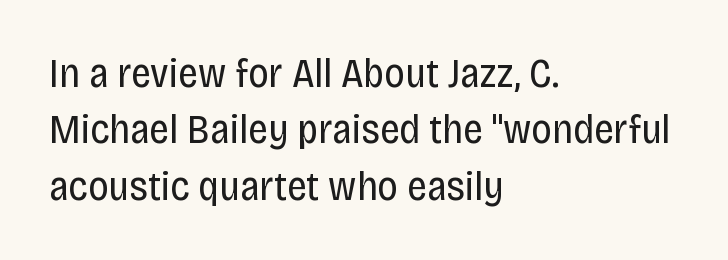
Q: Is the text bold? A: No.
Q: Is the text italic (slanted)? A: No, it is upright.
Q: Is the typeface a serif or a sans-serif typeface? A: Sans-serif.
Q: Is the text underlined? A: No.
Q: How is the paragraph aligned? A: Left-aligned.
Q: Is the spacing between letters normal or unusually wide? A: Normal.
Q: Is the spacing between lines tight, normal or loose? A: Normal.
Q: Width (condensed, normal, or wide)? A: Condensed.
Q: Stroke contrast? A: Low.
Q: x-height? A: Large.
Q: Monospaced? A: No.
